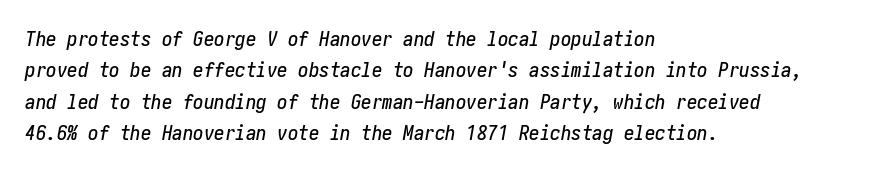
The image shows 21 px text type, italic (leaning right); set left-aligned, normal line spacing (1.5x), normal letter spacing, not underlined.
